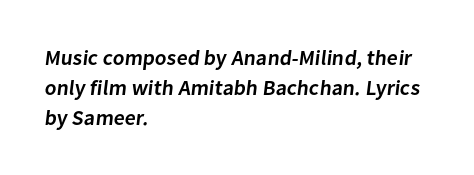
The image shows 21 px text type; set left-aligned, normal line spacing (1.42x), normal letter spacing, not underlined.
